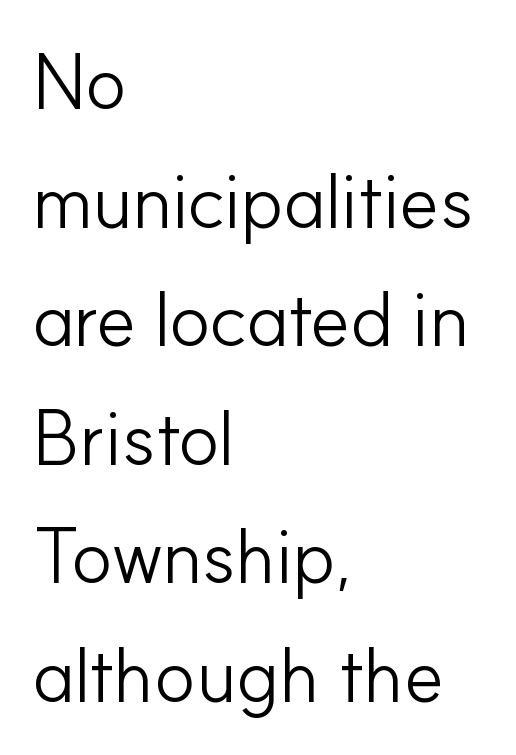
The image shows 77 px light sans-serif type, upright; set left-aligned, normal line spacing (1.54x), normal letter spacing, not underlined; low stroke contrast and a small x-height.
